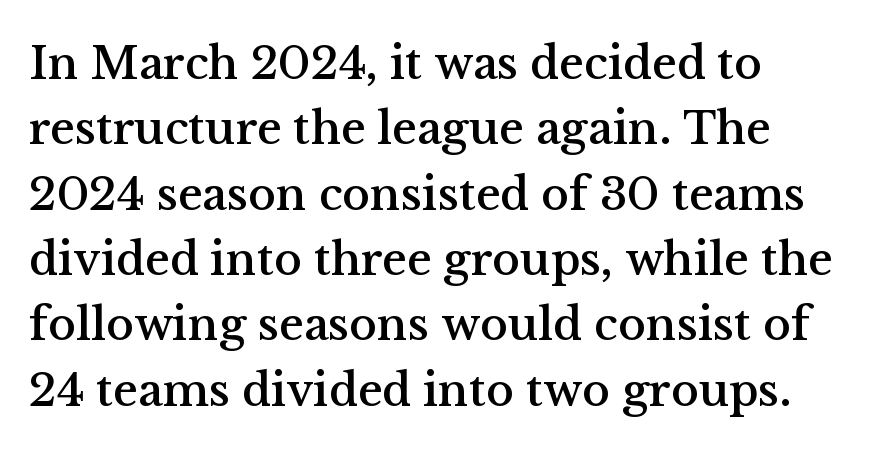
Q: Is the text italic (slanted)? A: No, it is upright.
Q: Is the typeface a serif or a sans-serif typeface? A: Serif.
Q: Is the text underlined? A: No.
Q: How is the paragraph aligned? A: Left-aligned.
Q: Is the spacing between letters normal or unusually wide? A: Normal.
Q: Is the spacing between lines tight, normal or loose? A: Normal.
Q: Width (condensed, normal, or wide)? A: Normal.
Q: Stroke contrast? A: Medium.
Q: x-height? A: Medium.
Q: Monospaced? A: No.
